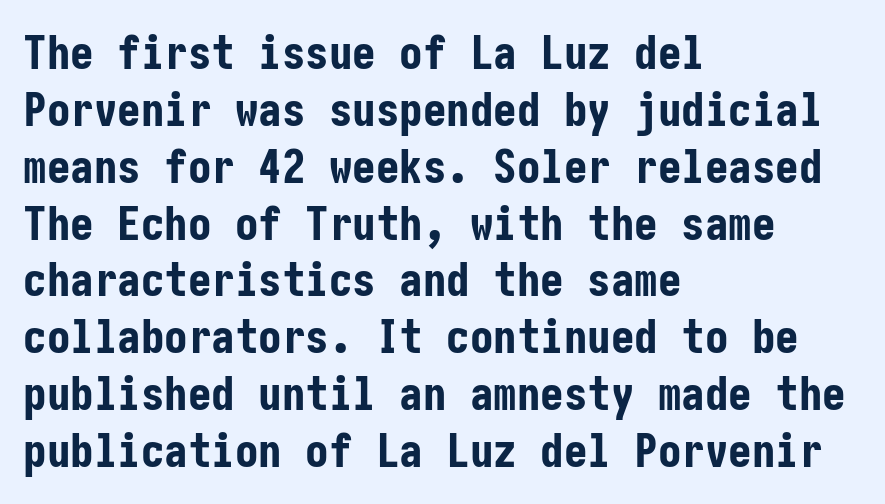
Q: Is the text bold? A: Yes.
Q: Is the text italic (slanted)? A: No, it is upright.
Q: Is the typeface a serif or a sans-serif typeface? A: Sans-serif.
Q: Is the text underlined? A: No.
Q: How is the paragraph aligned? A: Left-aligned.
Q: Is the spacing between letters normal or unusually wide? A: Normal.
Q: Width (condensed, normal, or wide)? A: Condensed.
Q: Stroke contrast? A: Low.
Q: x-height? A: Medium.
